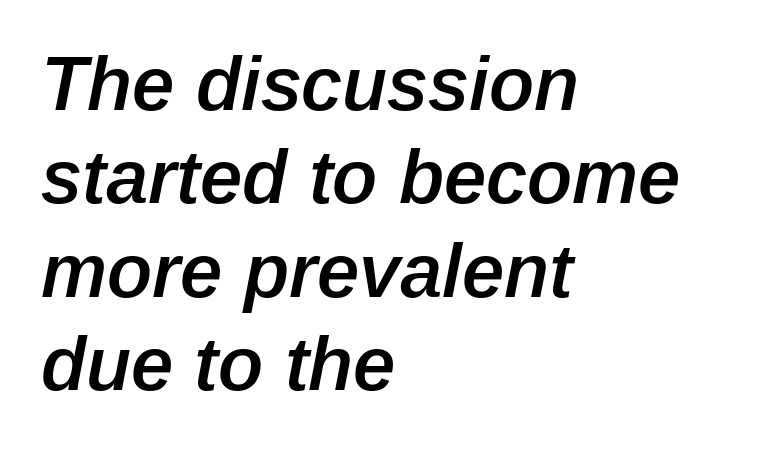
The image shows 76 px semibold type, italic (leaning right); set left-aligned, line spacing 1.23x, normal letter spacing, not underlined; low stroke contrast and a medium x-height.
